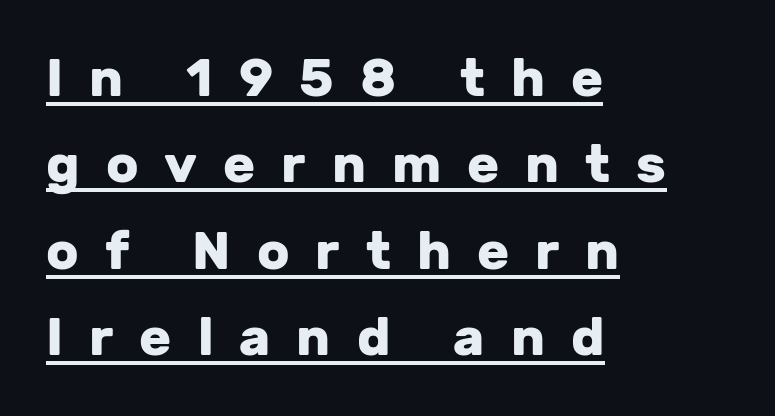
The image shows 53 px heavy sans-serif type, upright; set left-aligned, normal line spacing (1.63x), unusually wide letter spacing (+0.49 em), underlined; low stroke contrast and a medium x-height.
